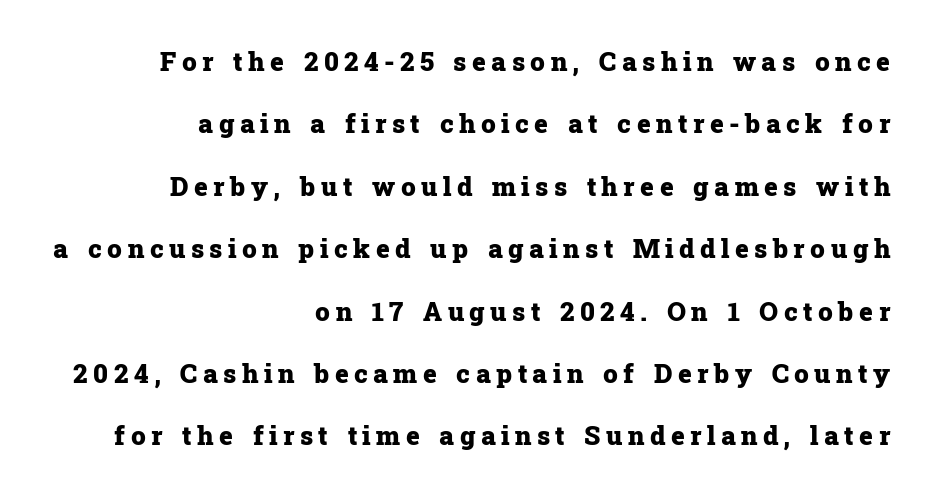
The image shows 26 px bold type, upright; set right-aligned, loose line spacing (2.4x), unusually wide letter spacing (+0.21 em), not underlined.
